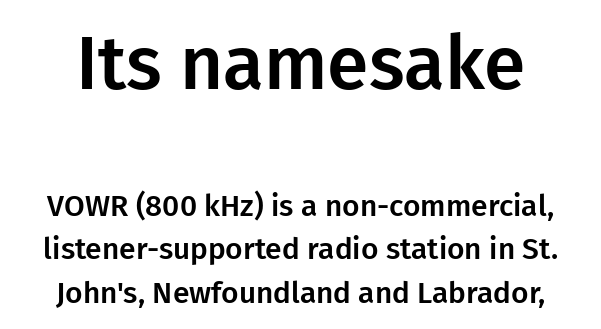
Note the varied advance widths — an 'i' is clearly narrower than an 'm'. Note: larger setting up top, smaller setting below. To sum up the face: it is a sans, with no serifs. Lines of text with bare space underneath.
